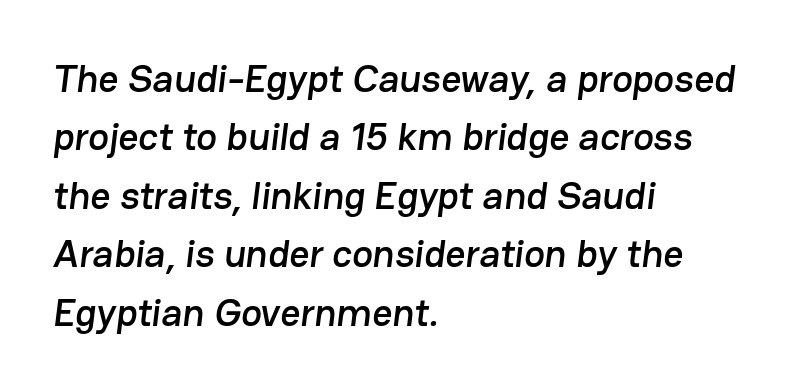
The face used here is rendered with its standard letterfit. Compared with a centered layout, this one pins lines to the left instead. Type without underlining. In terms of leading, this rendering sits right in the middle. Spacing verdict: proportional, widths tailored to each character.
